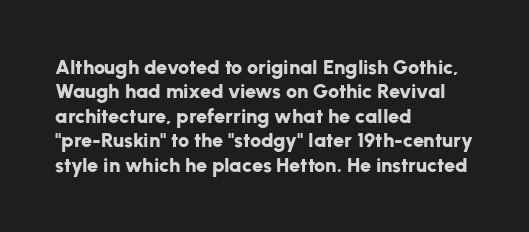
The image shows 20 px bold type, upright; set left-aligned, line spacing 1.22x, normal letter spacing, not underlined.
